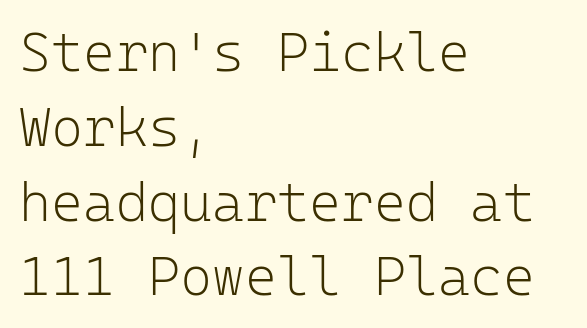
{"serif": "no", "italic": "no", "bold": "no", "weight": "light", "width": "normal", "stroke_contrast": "low", "x_height": "medium", "monospaced": "yes", "underline": "no", "align": "left", "line_spacing": "normal", "line_spacing_ratio": 1.36, "letter_spacing": "normal", "letter_spacing_em": 0.0, "glyph_px": 55}
